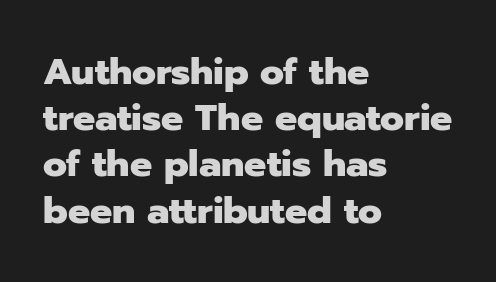
Is there any slant? The stems are plumb. Visually the block forms a straight wall on the left and a jagged coastline on the right. Each letter keeps its own natural width here, so spacing adapts to shape. Thick stems and heavy bowls — unmistakably bold. Unlike a traditional serif, this face leaves its strokes unadorned.
